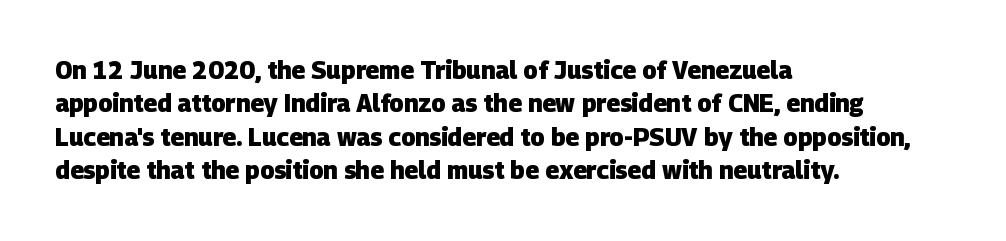
{"bold": "yes", "underline": "no", "align": "left", "line_spacing": "normal", "line_spacing_ratio": 1.39, "letter_spacing": "normal", "letter_spacing_em": 0.0, "glyph_px": 24}
